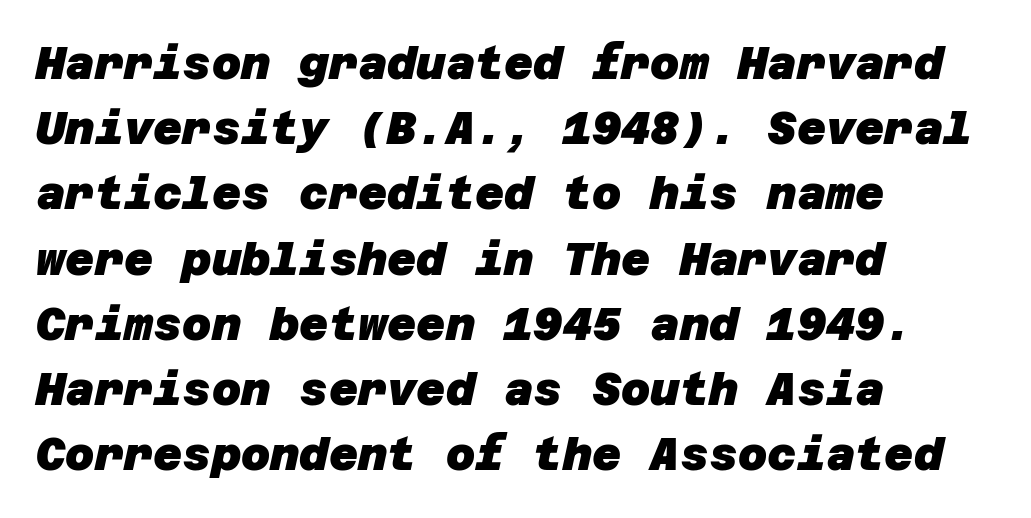
{"serif": "no", "bold": "yes", "weight": "heavy", "width": "normal", "stroke_contrast": "low", "x_height": "large", "underline": "no", "align": "left", "line_spacing": "normal", "line_spacing_ratio": 1.45, "letter_spacing": "normal", "letter_spacing_em": 0.0, "glyph_px": 45}
